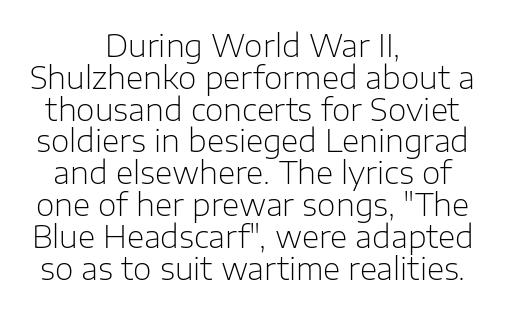
The image shows 30 px light sans-serif type, upright; set centered, tight line spacing (1.06x), normal letter spacing, not underlined; low stroke contrast and a medium x-height.
